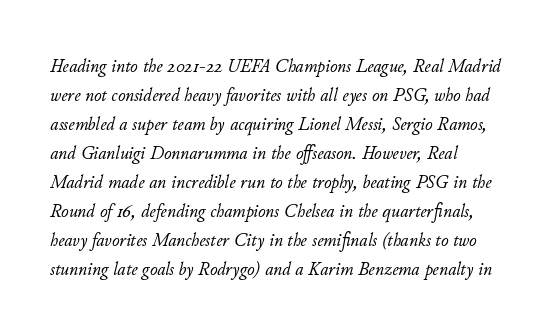
{"italic": "yes", "lean": "right", "slant_degrees": 11, "bold": "no", "underline": "no", "align": "left", "line_spacing": "normal", "line_spacing_ratio": 1.45, "letter_spacing": "normal", "letter_spacing_em": 0.0, "glyph_px": 20}
